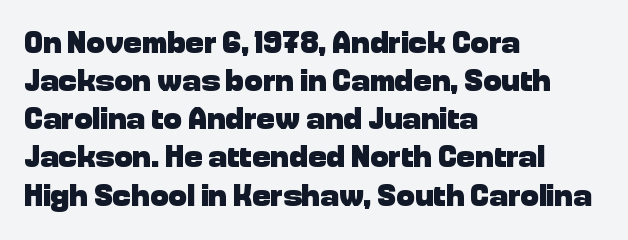
Check the space under the baseline: it is left empty. Casual observation: everything's shoved over to the left. A sans-serif font was chosen for this passage. A typesetter would call this proportional, since set widths differ per character. The face used here has the dense, thick strokes of a bold.
